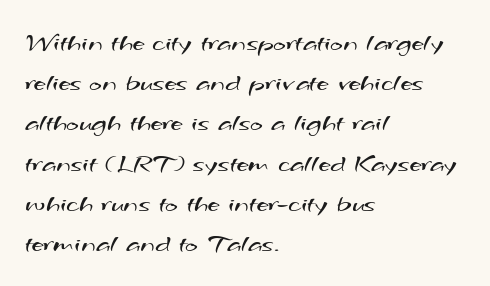
Q: Is the text bold? A: No.
Q: Is the text underlined? A: No.
Q: How is the paragraph aligned? A: Left-aligned.
Q: Is the spacing between letters normal or unusually wide? A: Normal.
Q: Is the spacing between lines tight, normal or loose? A: Normal.
